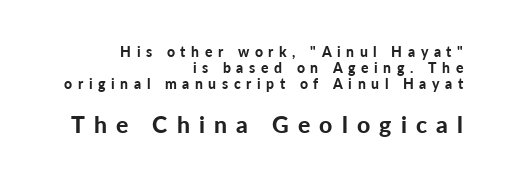
Q: Is the text bold? A: Yes.
Q: Is the text italic (slanted)? A: No, it is upright.
Q: Is the text underlined? A: No.
Q: How is the paragraph aligned? A: Right-aligned.
Q: Is the spacing between letters normal or unusually wide? A: Unusually wide.
Q: Is the spacing between lines tight, normal or loose? A: Tight.
Q: Which block of text is set in a larger size, the first (top) or the second (bottom)? A: The second (bottom) one.
